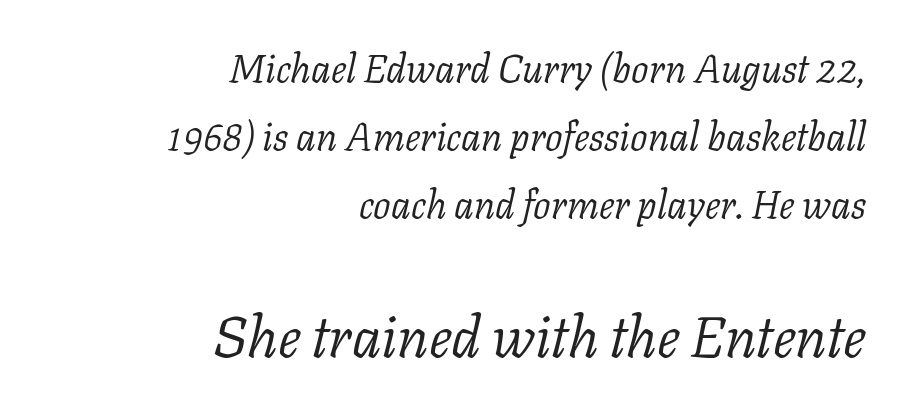
The image shows 58 px light serif type, italic (leaning right); set right-aligned, line spacing 1.75x, normal letter spacing, not underlined; the second (bottom) block is 1.49x larger; low stroke contrast and a medium x-height.
